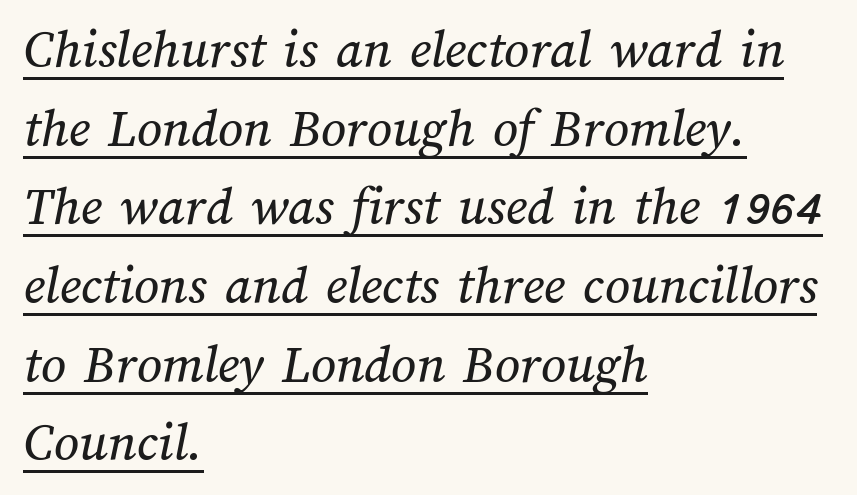
The image shows 55 px text type; set left-aligned, normal line spacing (1.43x), normal letter spacing, underlined; medium stroke contrast and a medium x-height.
